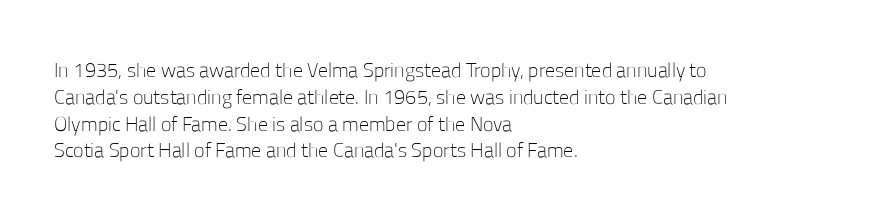
Q: Is the text bold? A: No.
Q: Is the text italic (slanted)? A: No, it is upright.
Q: Is the text underlined? A: No.
Q: How is the paragraph aligned? A: Left-aligned.
Q: Is the spacing between letters normal or unusually wide? A: Normal.
Q: Is the spacing between lines tight, normal or loose? A: Normal.
